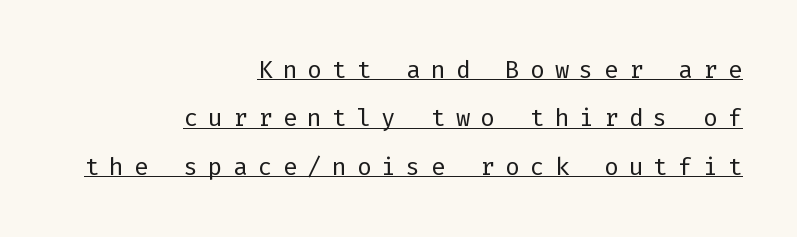
Q: Is the text bold? A: No.
Q: Is the text italic (slanted)? A: No, it is upright.
Q: Is the text underlined? A: Yes.
Q: How is the paragraph aligned? A: Right-aligned.
Q: Is the spacing between letters normal or unusually wide? A: Unusually wide.
Q: Is the spacing between lines tight, normal or loose? A: Loose.
